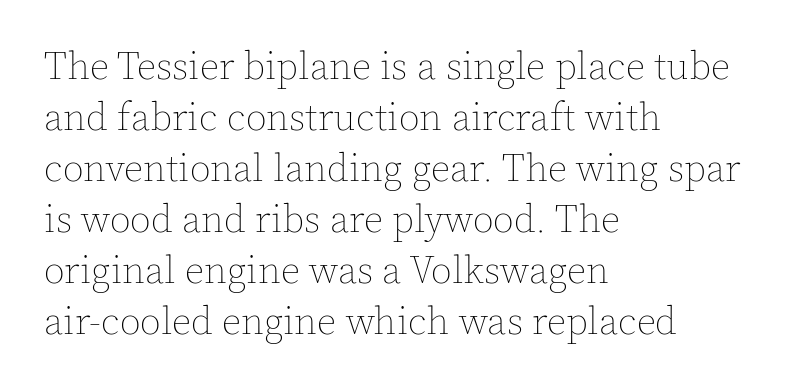
Q: Is the text bold? A: No.
Q: Is the text italic (slanted)? A: No, it is upright.
Q: Is the text underlined? A: No.
Q: How is the paragraph aligned? A: Left-aligned.
Q: Is the spacing between letters normal or unusually wide? A: Normal.
Q: Is the spacing between lines tight, normal or loose? A: Normal.
Q: Width (condensed, normal, or wide)? A: Normal.
Q: x-height? A: Medium.
Q: Monospaced? A: No.
